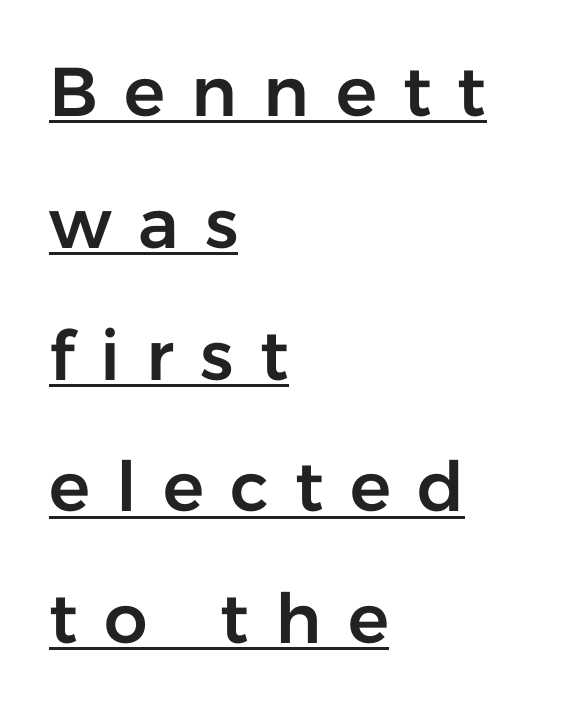
Do the letters lean? They stand straight. Underlined type. The letters advance in unequal steps, a hallmark of proportional type. No feet cap the strokes, marking this as sans-serif type.
